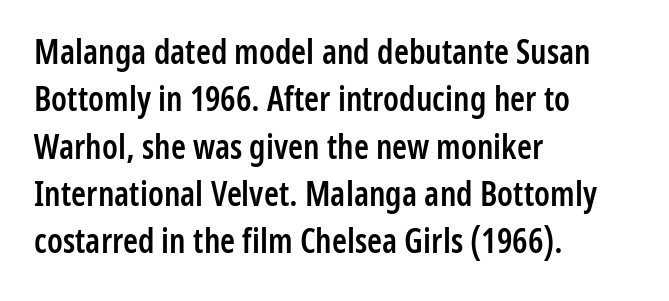
Character widths vary here, with narrow letters taking less room than wide ones. The axis of the letterforms is exactly vertical. Descenders are the only things crossing below the line. Font category for this specimen: sans-serif. These lines carry some extra weight — a demibold, not a full bold. The gaps between neighbouring characters are ordinary and unremarkable.
